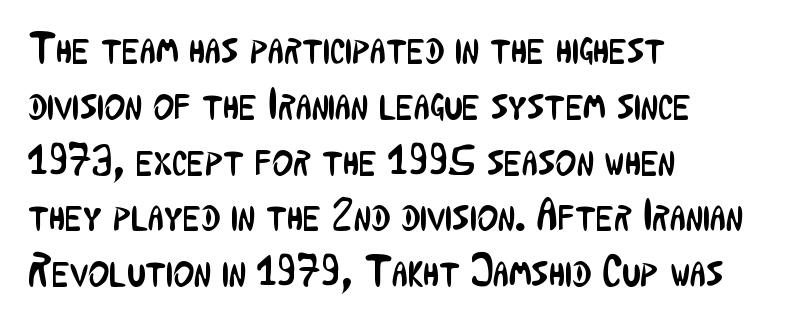
The image shows 45 px regular-weight, condensed sans-serif type, upright; set left-aligned, line spacing 1.24x, normal letter spacing, not underlined; low stroke contrast and a medium x-height.
